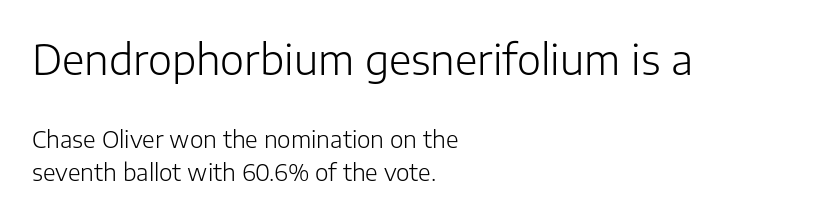
The image shows 41 px light sans-serif type, upright; set left-aligned, normal line spacing (1.44x), normal letter spacing, not underlined; the first (top) block is 1.78x larger; low stroke contrast and a medium x-height.
